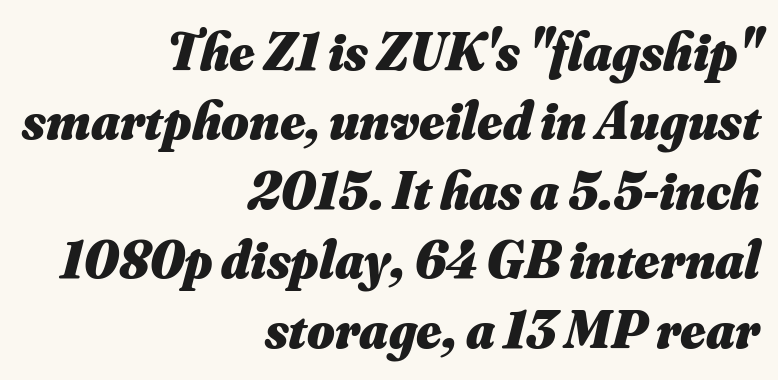
The ragged edge is on the left, which tells us the setting is flush right. Honestly, there is no underline to notice here at all. A typesetter would call this proportional, since set widths differ per character. Style check: oblique. Leading matches the norm, producing a regular column. How heavy is the stroke? Heavy — this is a bold.
